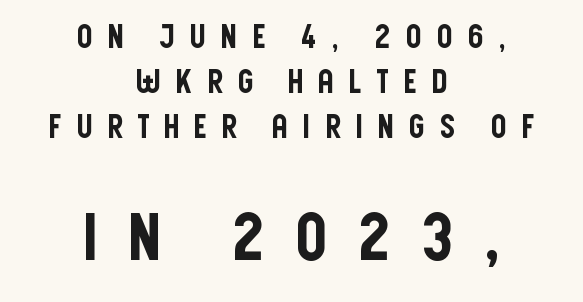
The image shows 65 px condensed sans-serif type, upright; set centered, normal line spacing (1.41x), unusually wide letter spacing (+0.43 em), not underlined; the second (bottom) block is 2.03x larger; low stroke contrast and a large x-height.
